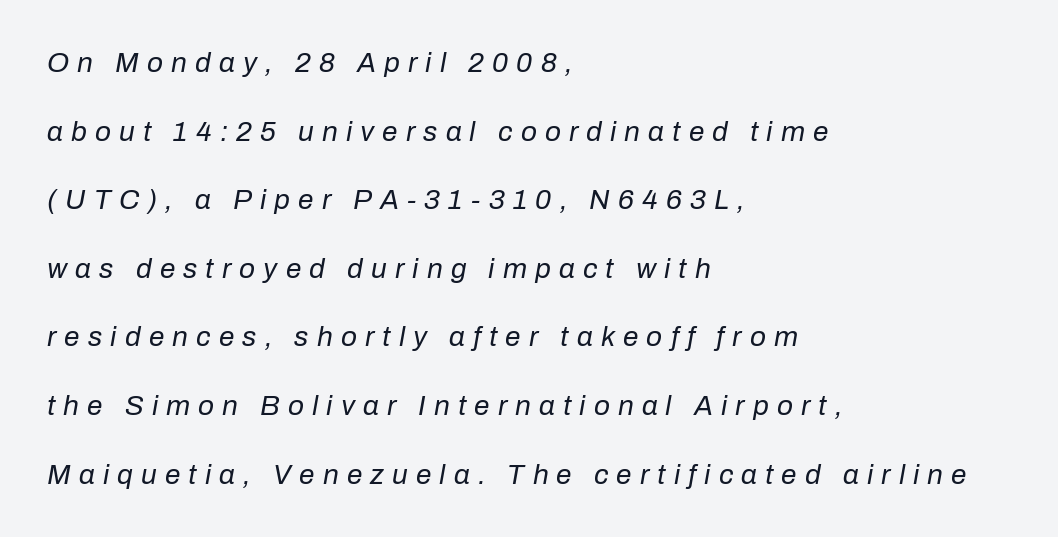
The image shows 28 px regular-weight type, italic (leaning right); set left-aligned, loose line spacing (2.45x), unusually wide letter spacing (+0.29 em), not underlined; low stroke contrast and a medium x-height.
